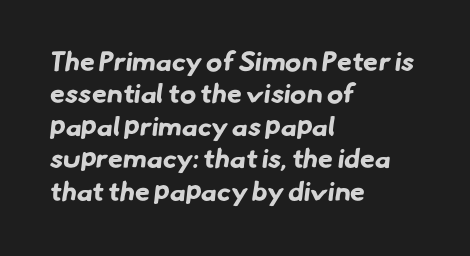
Q: Is the text bold? A: Yes.
Q: Is the text underlined? A: No.
Q: How is the paragraph aligned? A: Left-aligned.
Q: Is the spacing between letters normal or unusually wide? A: Normal.
